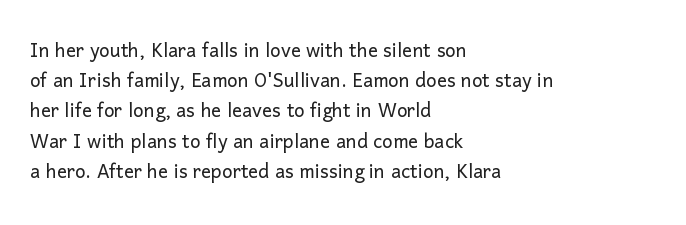
The image shows 25 px text type, upright; set left-aligned, line spacing 1.21x, normal letter spacing, not underlined.
